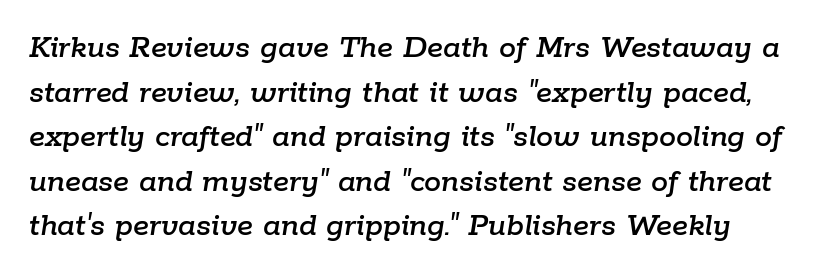
The string is rendered with underlining switched off. The passage shown is typed in a proportional face where columns would drift. Observe the ordinary spacing: letters are neighbours, not strangers. The typography opts for an oblique posture over an upright one.
